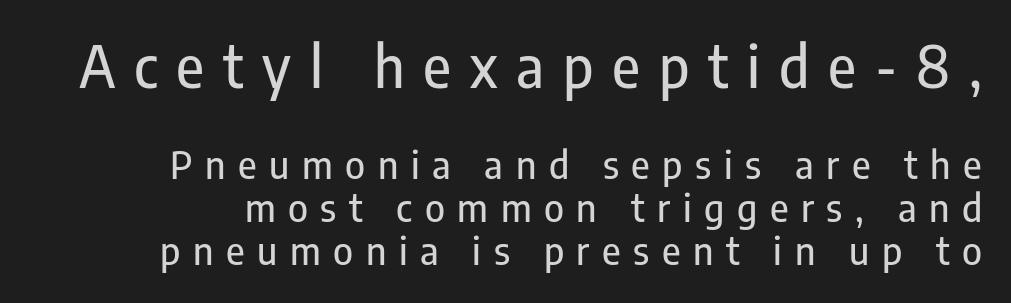
The image shows 57 px condensed sans-serif type, upright; set tight line spacing (1.13x), unusually wide letter spacing (+0.33 em), not underlined; the first (top) block is 1.5x larger; low stroke contrast and a medium x-height.
